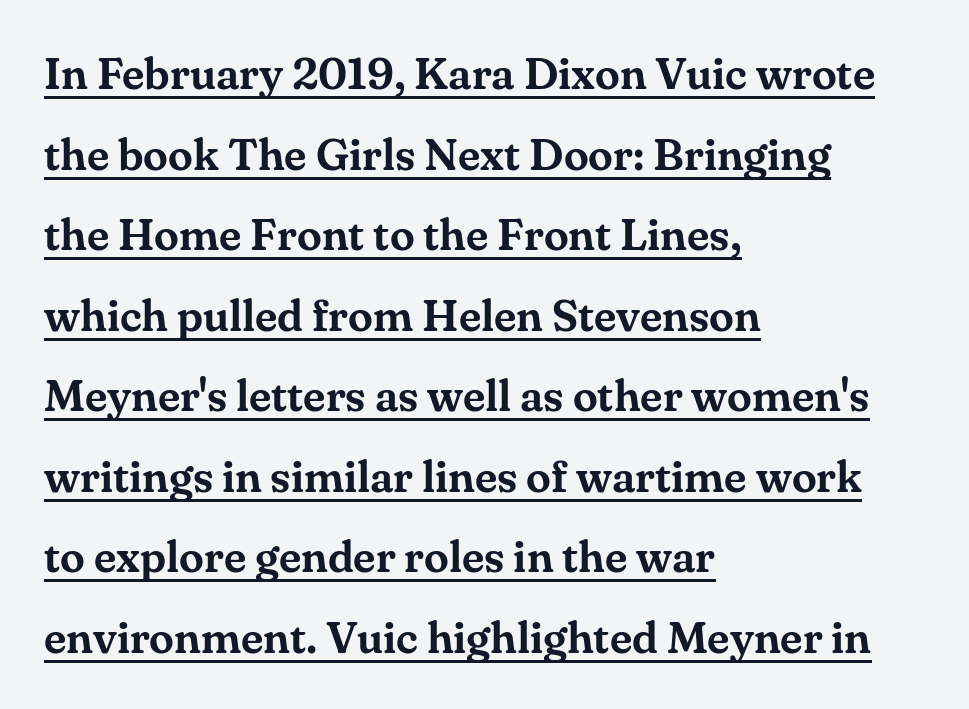
Note the varied advance widths — an 'i' is clearly narrower than an 'm'. Check where the strokes stop: tiny serifs finish them off. Every stem runs plumb, perpendicular to the baseline. If you drew a ruler down the left edge, every line would touch it. Caption: lettering with a line underneath.
